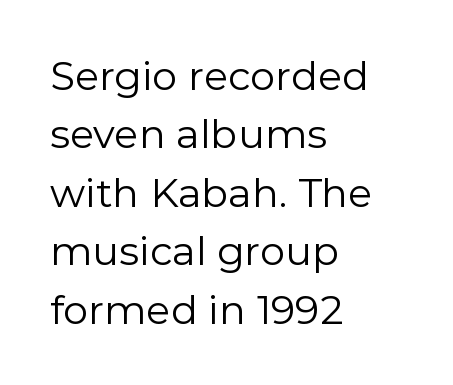
The space between consecutive lines is moderate. The face used here is a sans, in the tradition of grotesques and geometrics. The gap between lines stays unmarked. Teacher's note: observe the even left margin — that is flush-left alignment. Posture: vertical. This sample has the flowing, uneven cadence of proportional lettering.
